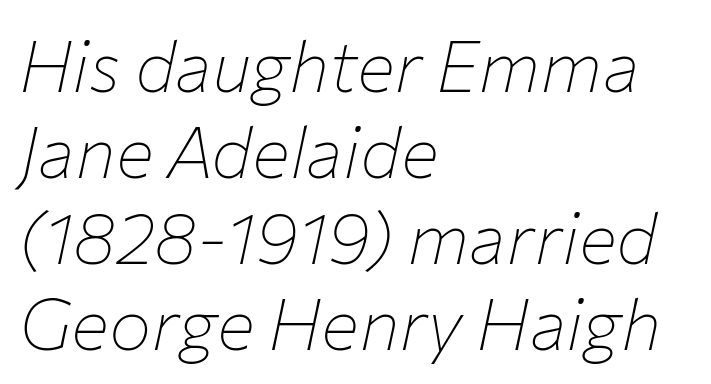
{"italic": "yes", "lean": "right", "slant_degrees": 12, "bold": "no", "weight": "thin", "width": "normal", "stroke_contrast": "low", "x_height": "medium", "monospaced": "no", "underline": "no", "align": "left", "line_spacing_ratio": 1.21, "letter_spacing": "normal", "letter_spacing_em": 0.0, "glyph_px": 71}
